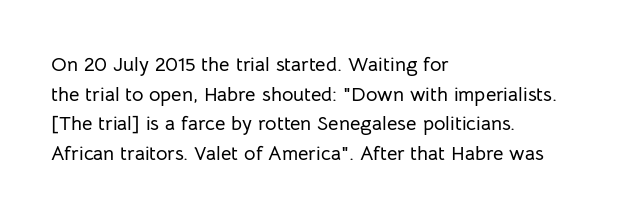
The words here are not underlined. Compared with typical paragraphs, the rows here are spaced about the same. Leftover space on each line is placed entirely after the last word. Students, note that the glyphs here touch the page at normal intervals. Italic: no, the glyphs are upright roman.
